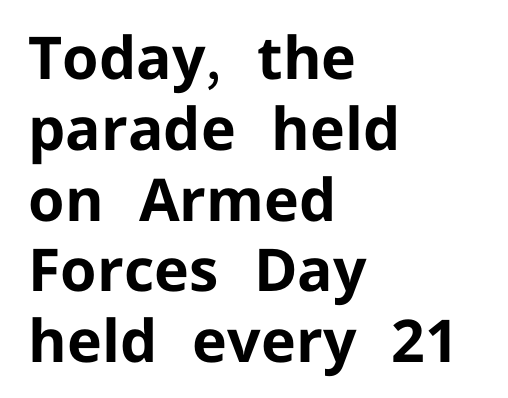
A typesetter would call this proportional, since set widths differ per character. Here the glyphs are tracked normally, forming tight word shapes. Tall strokes in this sample are plumb rather than angled. The compositor pushed each line to the left boundary. The text was rendered using a sans face with plain stroke endings. Each row of text sits above clean, open space.
